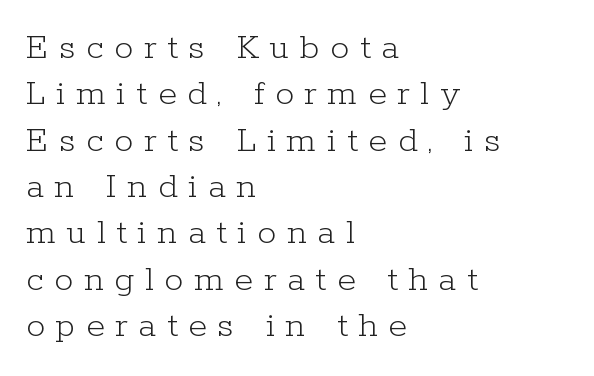
The image shows 38 px light serif type, upright; set left-aligned, line spacing 1.22x, unusually wide letter spacing (+0.28 em), not underlined; low stroke contrast and a medium x-height.
